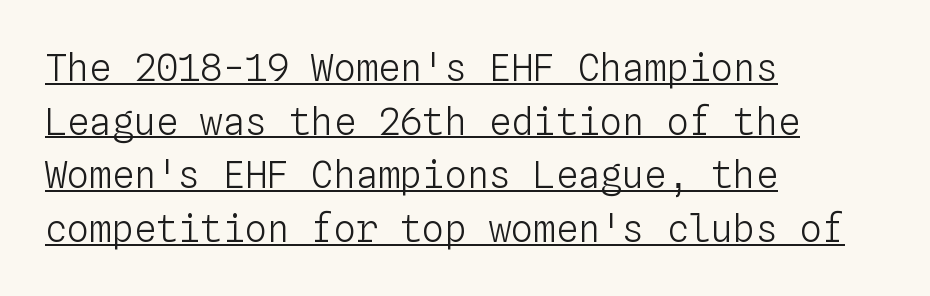
The strokes are not fattened; the text isn't bold. Fixed-width glyphs throughout — classic coding-font behaviour. Left-aligned paragraph, ragged on the right. Every word sits above its own underline. Honestly, the letter spacing is just normal — you wouldn't notice it.
